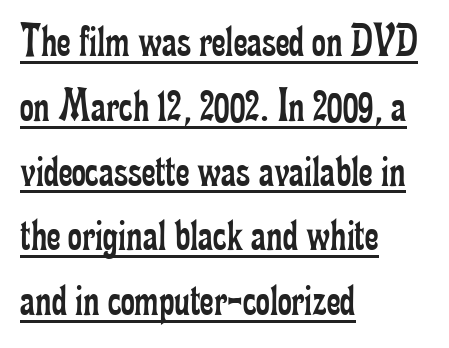
How would I describe the line gaps? Plain and ordinary. Is this a fixed-width face? No — the glyphs have proportional, varying widths. The lettering stays uniformly vertical, giving the passage a roman look. Notice how a bar underscores the lettering throughout. Heaviness? Minimal to ordinary, like unemphasized prose.
